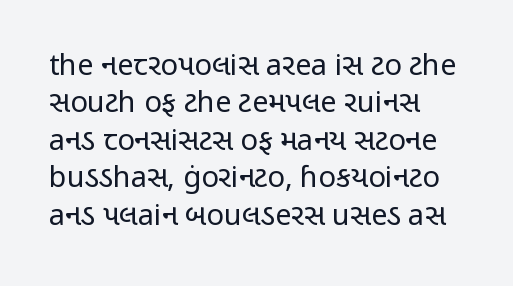
{"serif": "no", "italic": "no", "bold": "no", "weight": "regular", "width": "condensed", "stroke_contrast": "low", "x_height": "medium", "monospaced": "no", "underline": "no", "align": "left", "line_spacing": "normal", "line_spacing_ratio": 1.29, "letter_spacing": "normal", "letter_spacing_em": 0.0, "glyph_px": 29}
